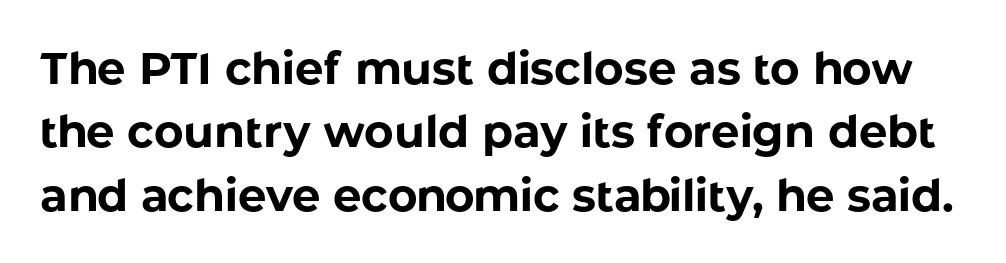
The passage shown is typeset with a sans-serif family. Every stem runs plumb, perpendicular to the baseline. Every letter is thick-stroked: bold, no question. Whoever set this chose a conventional vertical rhythm. Quick note: underline off. Letter spacing: default.
